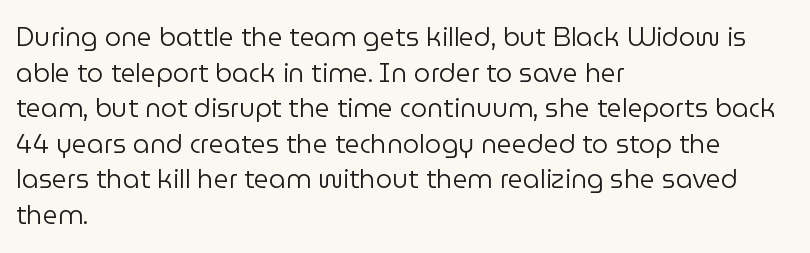
The image shows 26 px text type, upright; set left-aligned, normal line spacing (1.37x), normal letter spacing, not underlined.
